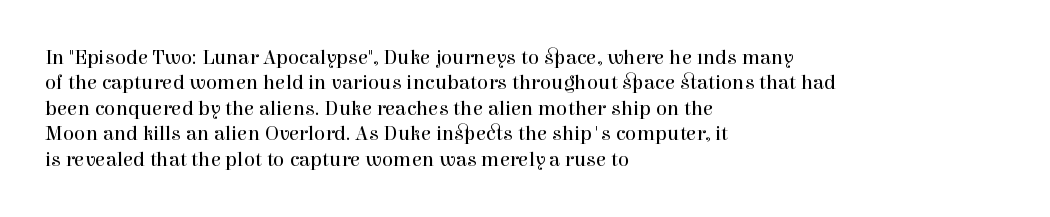
A bare baseline throughout the passage. Line beginnings align vertically; line endings do not. This sample uses plain, unmodified letter spacing. Posture: straight, roman, zero tilt. Is this a heavy cut? Hardly; it is regular or lighter.
